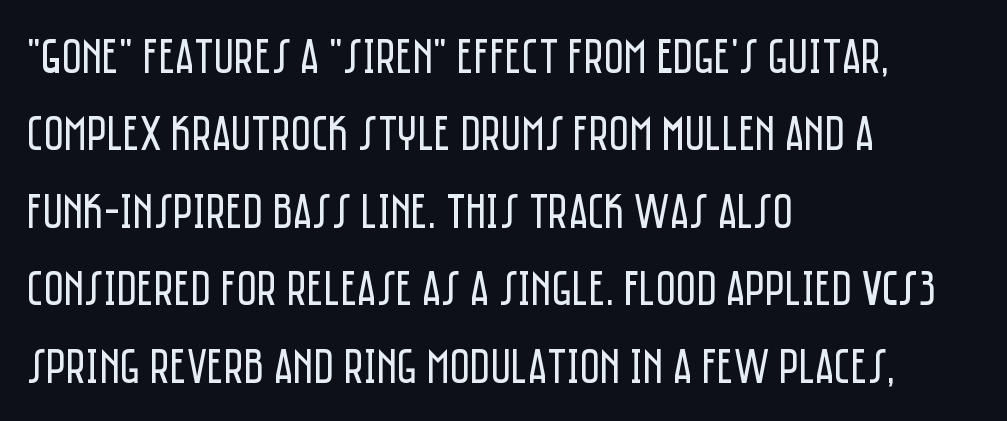
Stems and bowls with no extra thickness — not bold. A classic flush-left, rag-right setting is used for this passage. Unmarked baselines from the first word to the last. The axis of the letterforms is exactly vertical.
